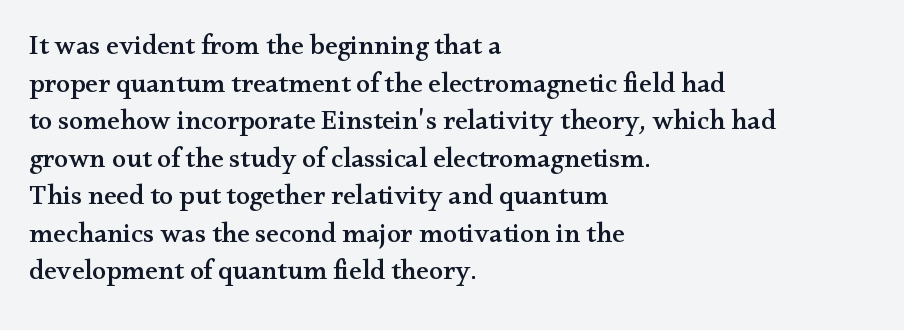
Q: Is the text italic (slanted)? A: No, it is upright.
Q: Is the typeface a serif or a sans-serif typeface? A: Serif.
Q: Is the text underlined? A: No.
Q: How is the paragraph aligned? A: Left-aligned.
Q: Is the spacing between letters normal or unusually wide? A: Normal.
Q: Is the spacing between lines tight, normal or loose? A: Normal.
Q: Width (condensed, normal, or wide)? A: Wide.
Q: Stroke contrast? A: Medium.
Q: x-height? A: Small.
Q: Monospaced? A: No.
